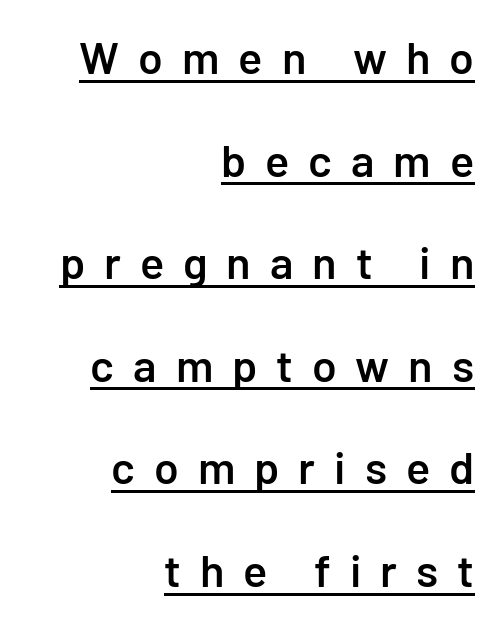
Short and long lines alike share a common ending point at right. You could not count columns in this text — the font is proportionally spaced. It's the straight-up-and-down kind of type. A typesetter would call this leading open, well beyond the default.
